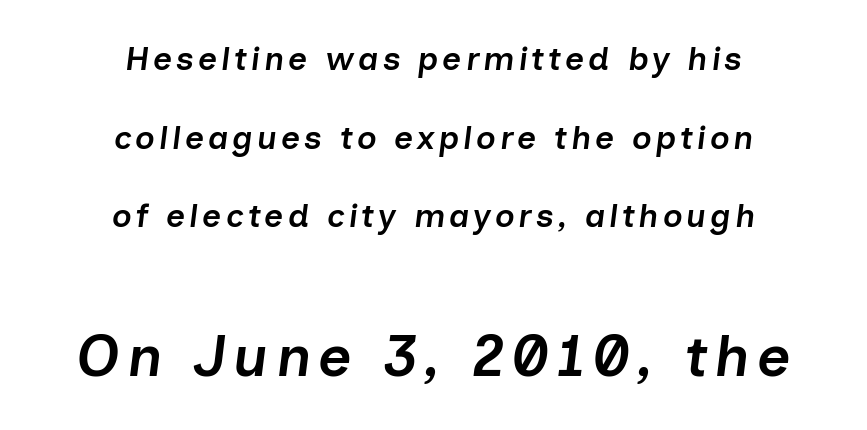
{"italic": "yes", "lean": "right", "slant_degrees": 7, "bold": "semi", "weight": "semibold", "width": "normal", "stroke_contrast": "low", "x_height": "medium", "monospaced": "no", "underline": "no", "align": "center", "line_spacing": "loose", "line_spacing_ratio": 2.38, "larger_block": "second", "size_ratio": 1.76, "glyph_px": 58}
